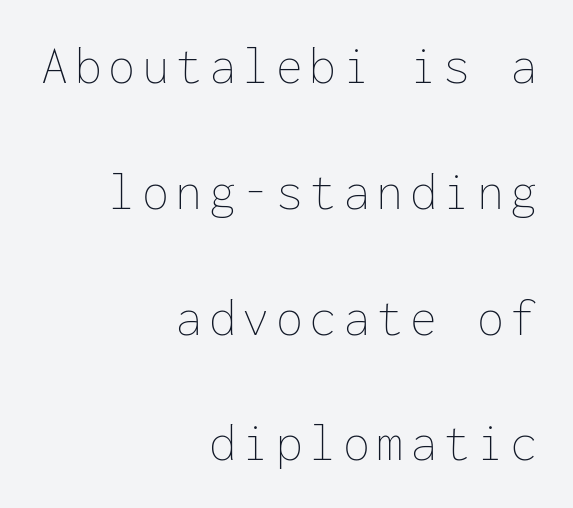
{"italic": "no", "bold": "no", "weight": "thin", "width": "normal", "stroke_contrast": "low", "x_height": "medium", "monospaced": "yes", "underline": "no", "align": "right", "line_spacing": "loose", "line_spacing_ratio": 2.33, "glyph_px": 54}
